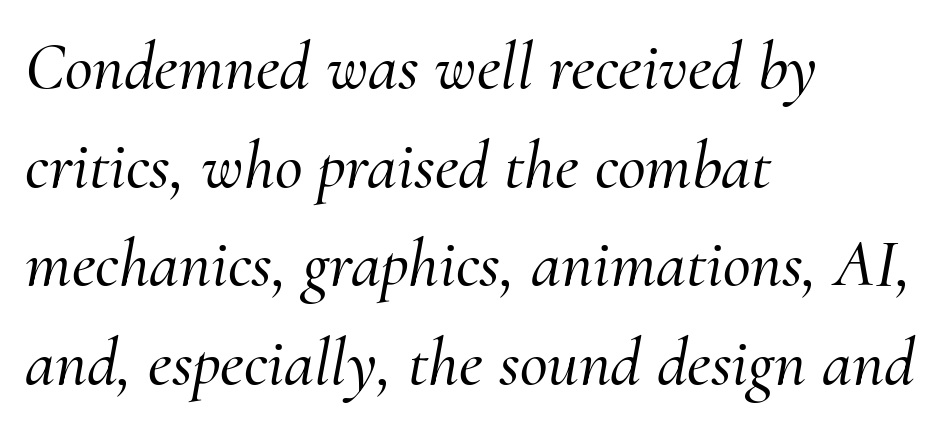
The image shows 68 px serif type, italic (leaning right); set left-aligned, normal line spacing (1.45x), normal letter spacing, not underlined; medium stroke contrast and a small x-height.
